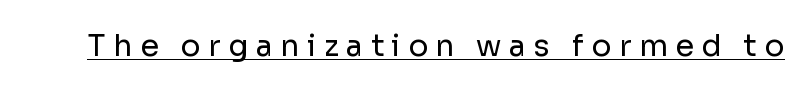
{"serif": "no", "italic": "no", "bold": "no", "weight": "regular", "width": "normal", "stroke_contrast": "low", "x_height": "medium", "monospaced": "no", "underline": "yes", "letter_spacing": "wide", "letter_spacing_em": 0.25, "glyph_px": 30}
